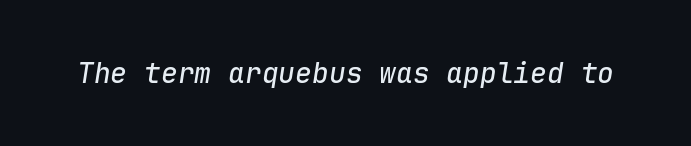
Think of a typewriter: that constant character pitch is what you see here. Yep, that's italic — everything's leaning. A typesetter would call this zero additional tracking. Words float on clear page, feet unadorned.
